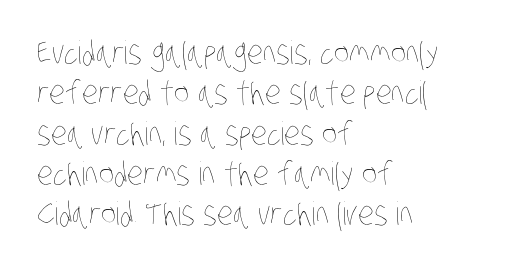
The image shows 32 px thin, condensed type; set left-aligned, normal line spacing (1.26x), normal letter spacing, not underlined; low stroke contrast and a large x-height.
